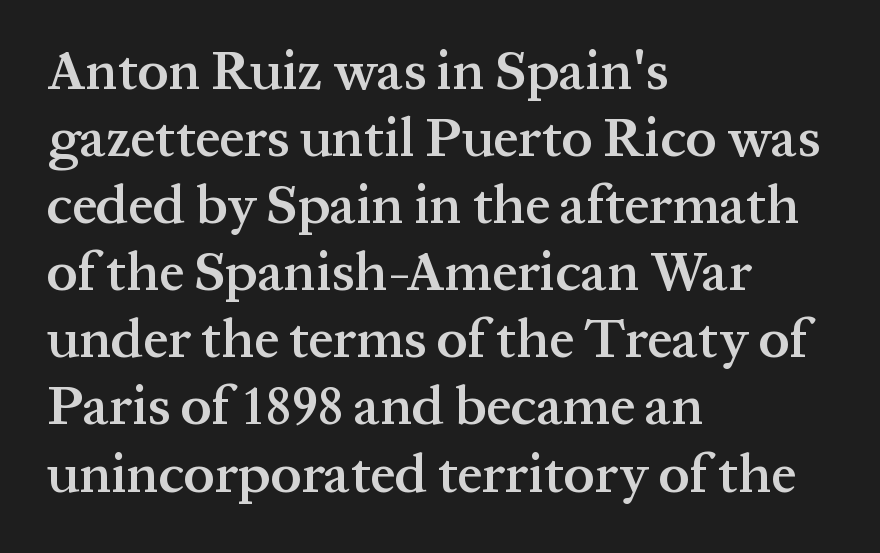
The passage shown has conventional tracking throughout. To sum up the face: it has serifs. The lines are quadded left. Type without underlining.
